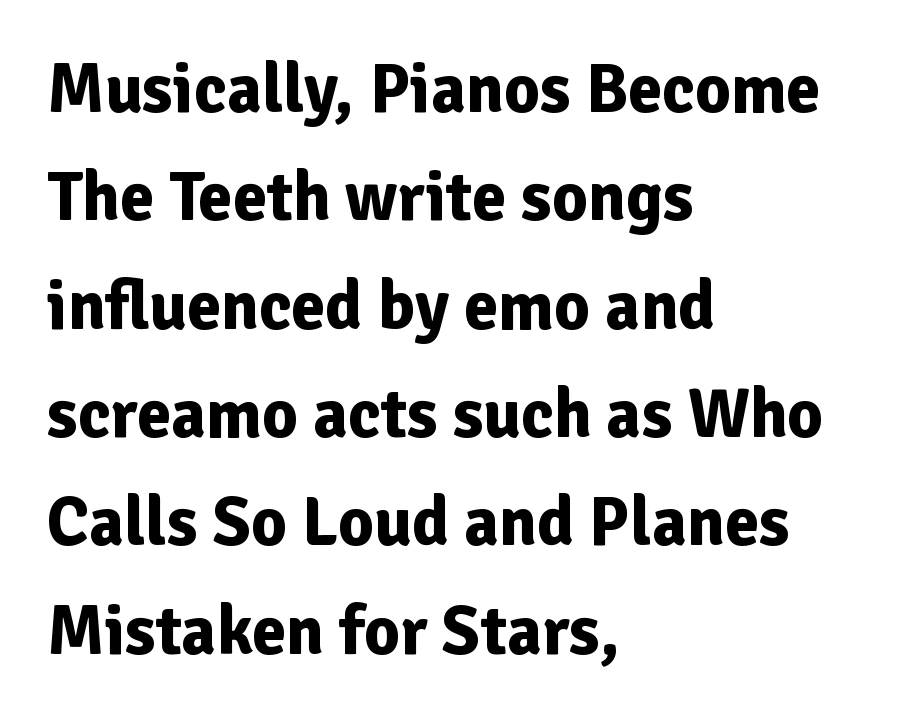
The image shows 69 px bold sans-serif type, upright; set left-aligned, normal line spacing (1.57x), normal letter spacing, not underlined; low stroke contrast and a medium x-height.
